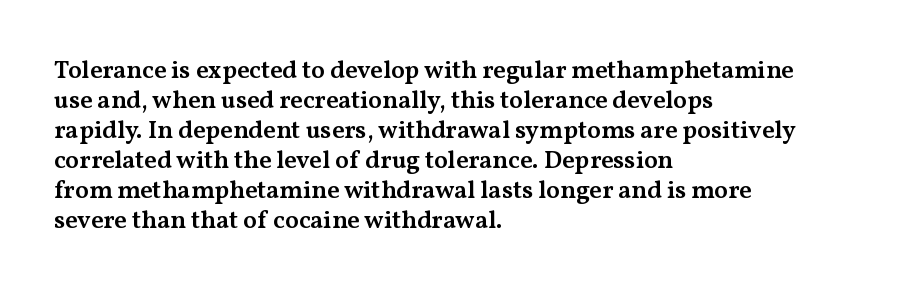
{"italic": "no", "bold": "semi", "underline": "no", "align": "left", "line_spacing_ratio": 1.2, "letter_spacing": "normal", "letter_spacing_em": 0.0, "glyph_px": 25}
